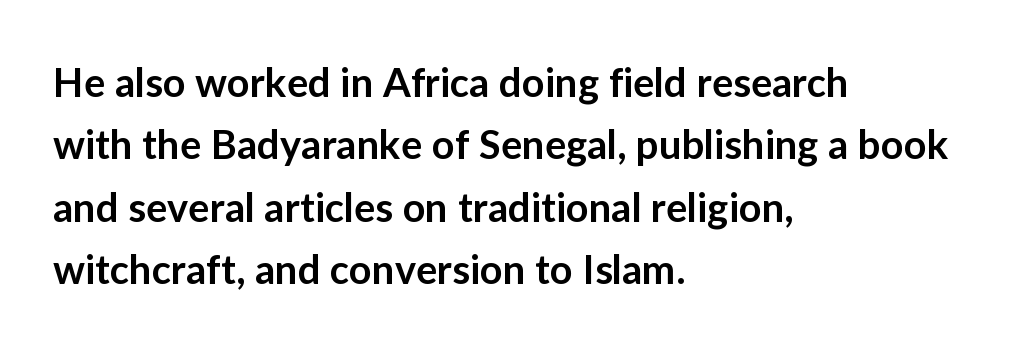
{"serif": "no", "italic": "no", "bold": "semi", "weight": "semibold", "width": "normal", "stroke_contrast": "low", "x_height": "medium", "monospaced": "no", "underline": "no", "align": "left", "line_spacing": "normal", "line_spacing_ratio": 1.56, "letter_spacing": "normal", "letter_spacing_em": 0.0, "glyph_px": 40}
